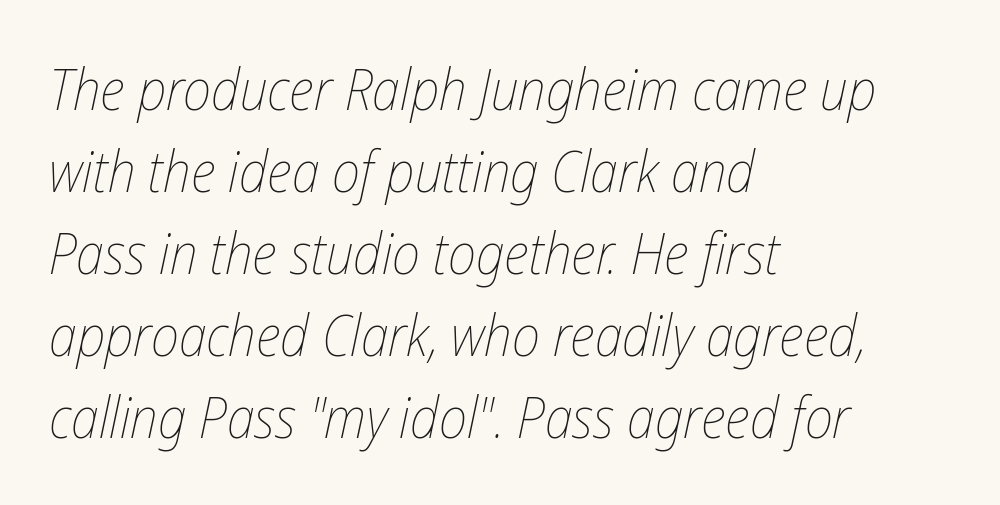
What stands out about the letter spacing? Nothing — it is the standard amount. The specimen omits any rule beneath the text block's lines. The rendering uses natural spacing where letterforms have individual widths. Teacher's note: observe the even left margin — that is flush-left alignment. Observe the lean: these are italic letterforms. Think standard paragraph weight, or any step lighter than that.
